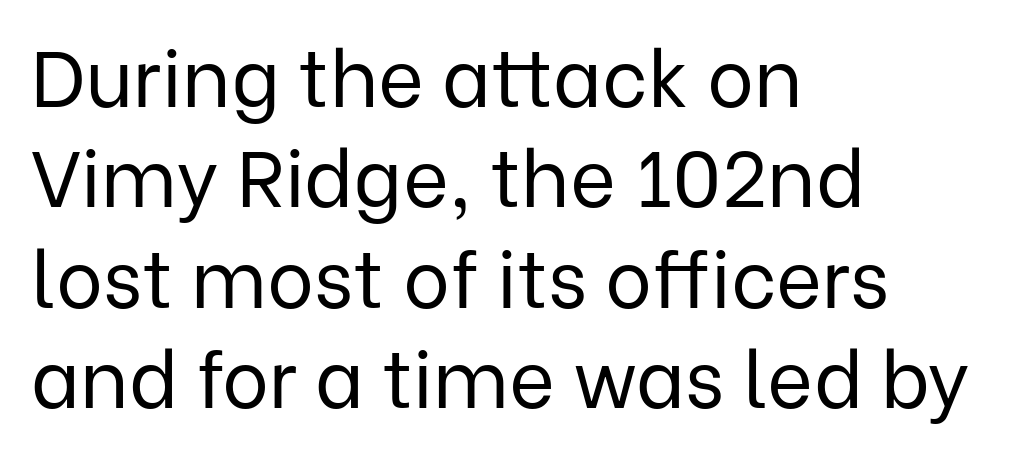
{"serif": "no", "italic": "no", "bold": "no", "weight": "regular", "width": "normal", "stroke_contrast": "low", "x_height": "medium", "monospaced": "no", "underline": "no", "align": "left", "line_spacing": "normal", "line_spacing_ratio": 1.27, "letter_spacing": "normal", "letter_spacing_em": 0.0, "glyph_px": 79}
